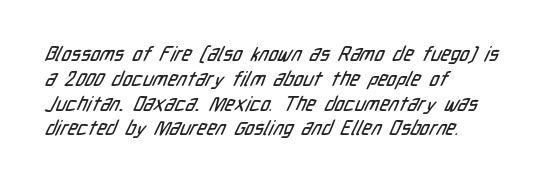
The image shows 20 px text type; set left-aligned, line spacing 1.24x, normal letter spacing, not underlined.
